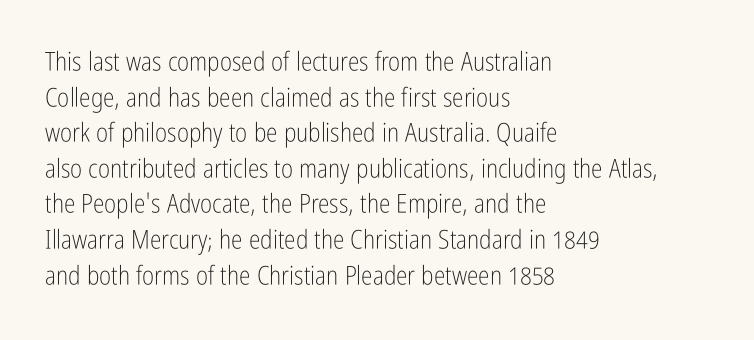
The image shows 26 px text type, upright; set left-aligned, normal line spacing (1.37x), normal letter spacing, not underlined.
